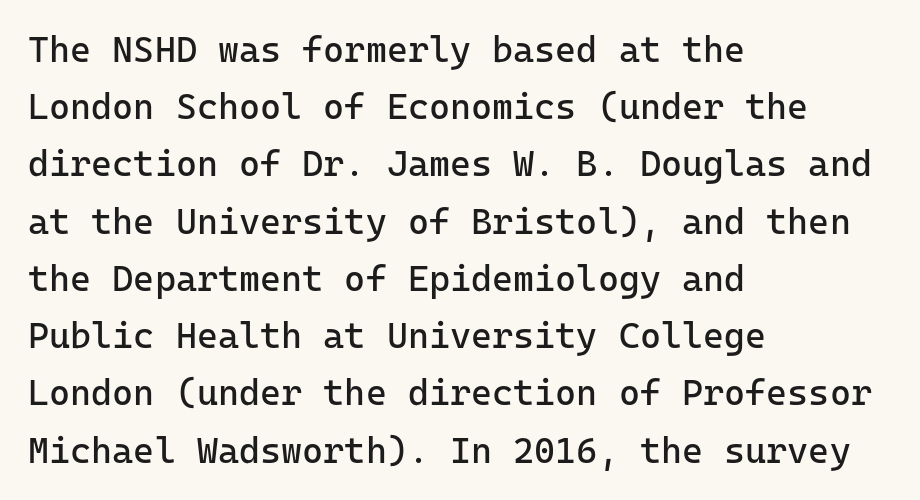
Q: Is the text bold? A: No.
Q: Is the text italic (slanted)? A: No, it is upright.
Q: Is the typeface a serif or a sans-serif typeface? A: Sans-serif.
Q: Is the text underlined? A: No.
Q: How is the paragraph aligned? A: Left-aligned.
Q: Is the spacing between letters normal or unusually wide? A: Normal.
Q: Is the spacing between lines tight, normal or loose? A: Normal.
Q: Width (condensed, normal, or wide)? A: Normal.
Q: Stroke contrast? A: Low.
Q: x-height? A: Medium.
